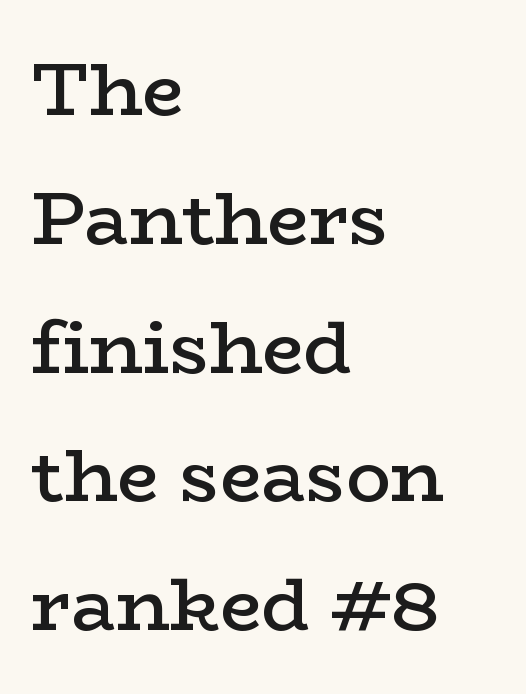
{"serif": "yes", "italic": "no", "bold": "semi", "weight": "semibold", "width": "wide", "stroke_contrast": "low", "x_height": "medium", "monospaced": "no", "underline": "no", "align": "left", "line_spacing_ratio": 1.74, "letter_spacing": "normal", "letter_spacing_em": 0.0, "glyph_px": 74}
